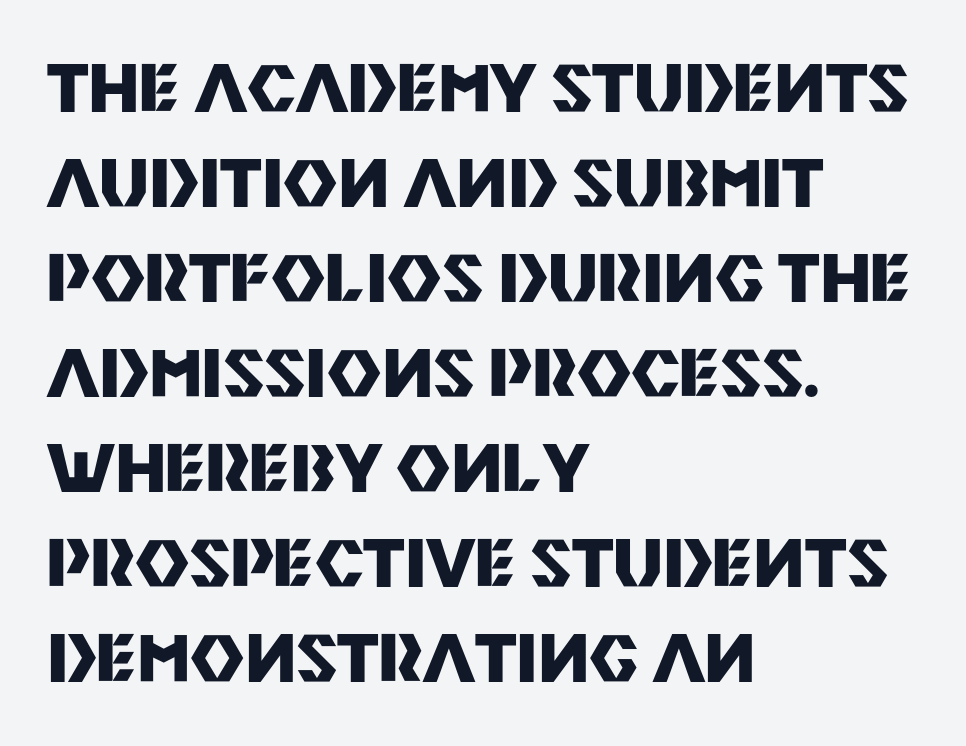
{"serif": "no", "italic": "no", "bold": "yes", "weight": "heavy", "width": "normal", "stroke_contrast": "medium", "x_height": "large", "monospaced": "no", "underline": "no", "align": "left", "line_spacing": "normal", "line_spacing_ratio": 1.44, "letter_spacing": "normal", "letter_spacing_em": 0.0, "glyph_px": 66}
